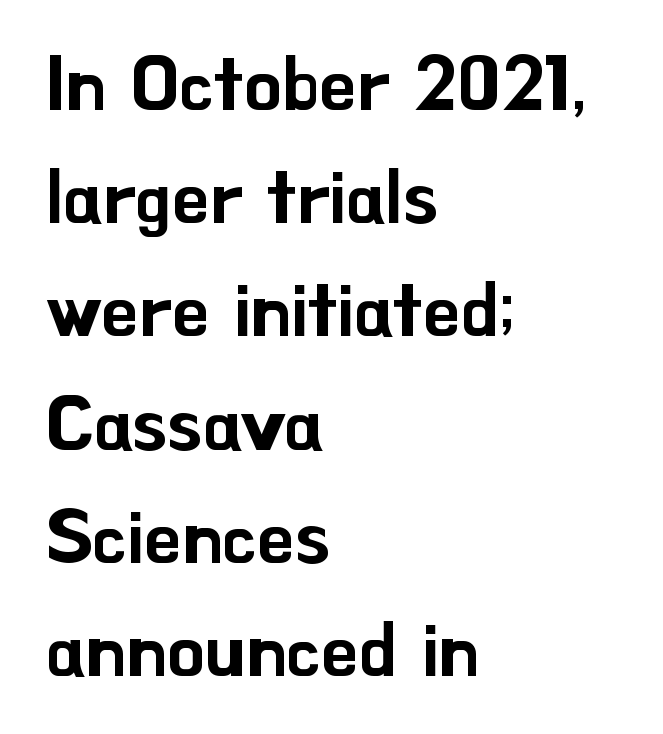
Q: Is the text italic (slanted)? A: No, it is upright.
Q: Is the typeface a serif or a sans-serif typeface? A: Sans-serif.
Q: Is the text underlined? A: No.
Q: How is the paragraph aligned? A: Left-aligned.
Q: Is the spacing between letters normal or unusually wide? A: Normal.
Q: Is the spacing between lines tight, normal or loose? A: Normal.
Q: Width (condensed, normal, or wide)? A: Normal.
Q: Stroke contrast? A: Low.
Q: x-height? A: Small.
Q: Monospaced? A: No.
